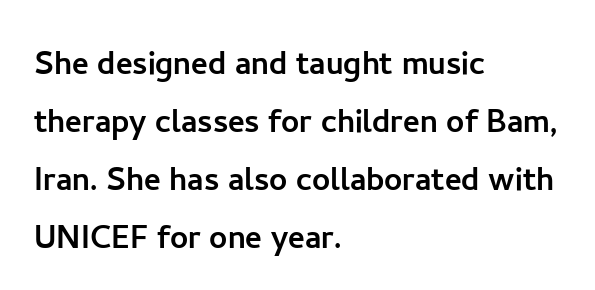
Each word holds together tightly as a unit, with standard inter-letter gaps. The face used here is a sans, in the tradition of grotesques and geometrics. Think of a printed novel: that variable character pitch is what you see here. The space directly below the letters is spotless. Every stem runs plumb, perpendicular to the baseline. Summary of vertical rhythm: regular, with standard interline spacing.
